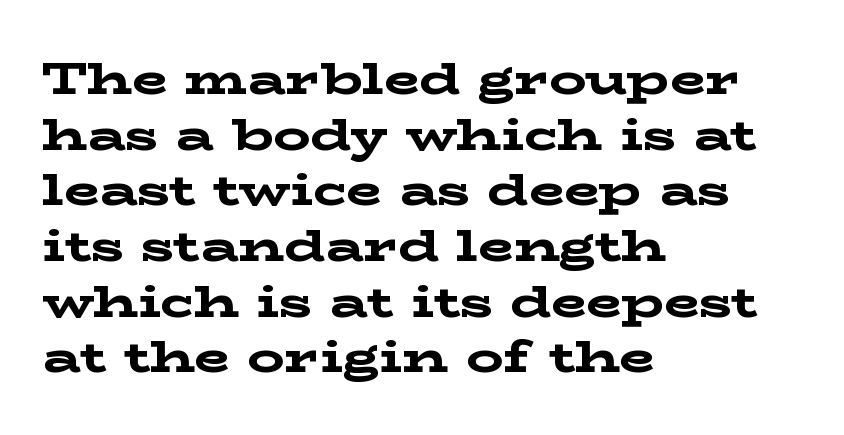
The image shows 46 px bold, wide serif type, upright; set left-aligned, line spacing 1.21x, normal letter spacing, not underlined; low stroke contrast and a medium x-height.
